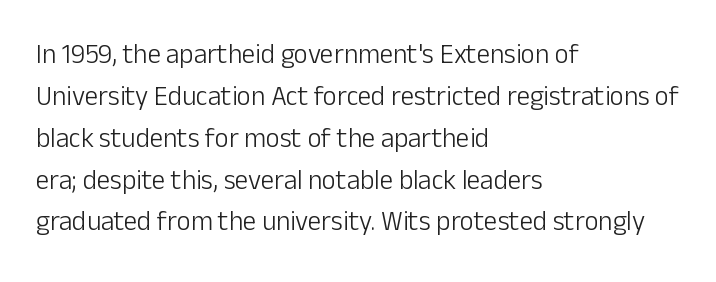
Anything drawn beneath the words? Only blank space. Each word holds together tightly as a unit, with standard inter-letter gaps. Each stroke keeps to a modest, everyday thickness or less. Normally led — the rows are evenly, conventionally spaced. In CSS terms this would be text-align: left. Does the lettering tilt? It doesn't — this is upright.
